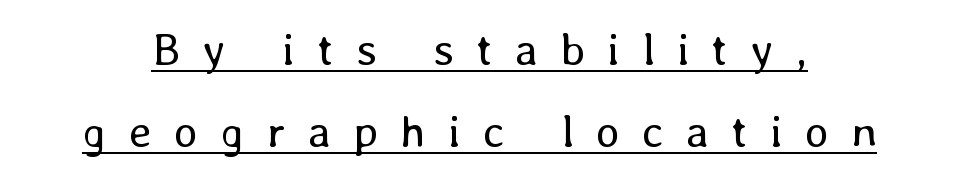
Q: Is the text bold? A: No.
Q: Is the text italic (slanted)? A: No, it is upright.
Q: Is the text underlined? A: Yes.
Q: Is the spacing between letters normal or unusually wide? A: Unusually wide.
Q: Width (condensed, normal, or wide)? A: Normal.
Q: Stroke contrast? A: Low.
Q: x-height? A: Medium.
Q: Monospaced? A: No.
